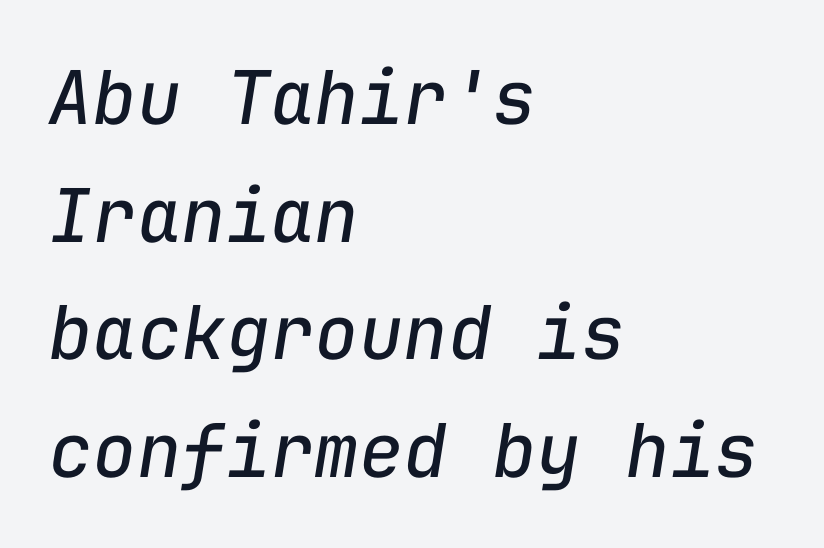
{"italic": "yes", "lean": "right", "slant_degrees": 9, "bold": "no", "weight": "regular", "width": "normal", "stroke_contrast": "low", "x_height": "medium", "monospaced": "yes", "underline": "no", "align": "left", "line_spacing": "normal", "line_spacing_ratio": 1.59, "letter_spacing": "normal", "letter_spacing_em": 0.0, "glyph_px": 74}
